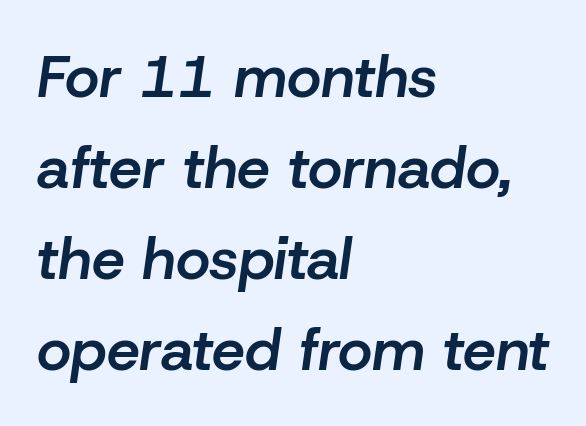
The letters are slanted; this is an italic face. A bare baseline throughout the passage. There is no visible air inserted between adjacent glyphs. A somewhat darkened texture: the type is semibold rather than bold. If you measured baseline to baseline, you'd find a middling distance.
